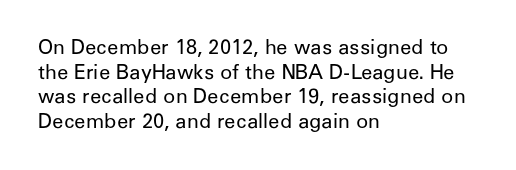
Casual observation: everything's shoved over to the left. This is not heavy type; no bold has been used. Italic? Not at all — the glyphs are vertical. The space beneath each line is pristine and unruled. No extra tracking has been applied to these lines.
